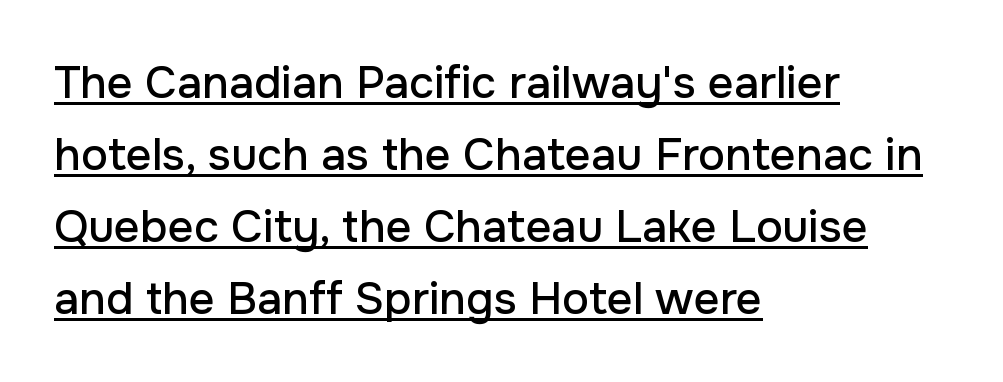
{"serif": "no", "italic": "no", "width": "normal", "stroke_contrast": "low", "x_height": "medium", "monospaced": "no", "underline": "yes", "align": "left", "line_spacing": "normal", "line_spacing_ratio": 1.6, "letter_spacing": "normal", "letter_spacing_em": 0.0, "glyph_px": 45}
